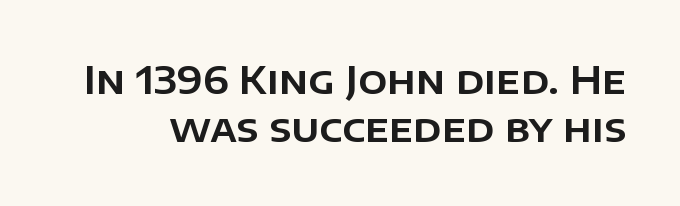
You could call the tracking neutral — neither tight nor loose. Is there any slant? The stems are plumb. Looks like regular typesetting: each glyph gets only the width it needs. Descender tails drop into unmarked territory.
